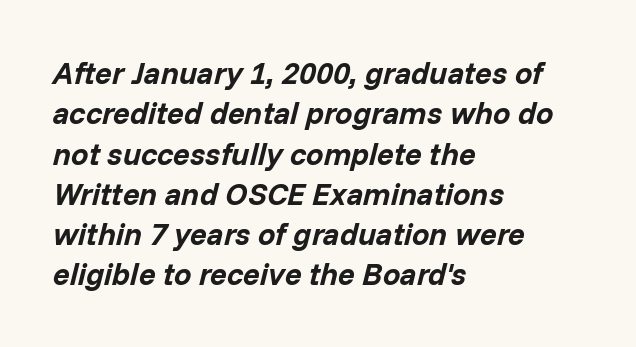
{"italic": "yes", "lean": "right", "slant_degrees": 14, "bold": "yes", "weight": "bold", "width": "normal", "stroke_contrast": "low", "x_height": "medium", "monospaced": "no", "underline": "no", "align": "left", "line_spacing": "normal", "line_spacing_ratio": 1.3, "letter_spacing": "normal", "letter_spacing_em": 0.0, "glyph_px": 31}
